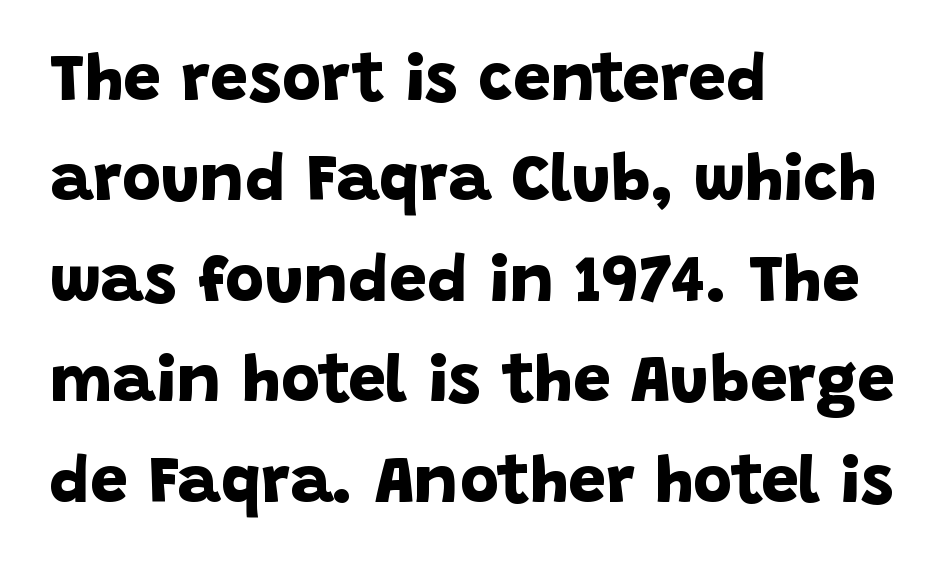
The image shows 67 px bold sans-serif type; set left-aligned, normal line spacing (1.5x), normal letter spacing, not underlined; low stroke contrast and a large x-height.
